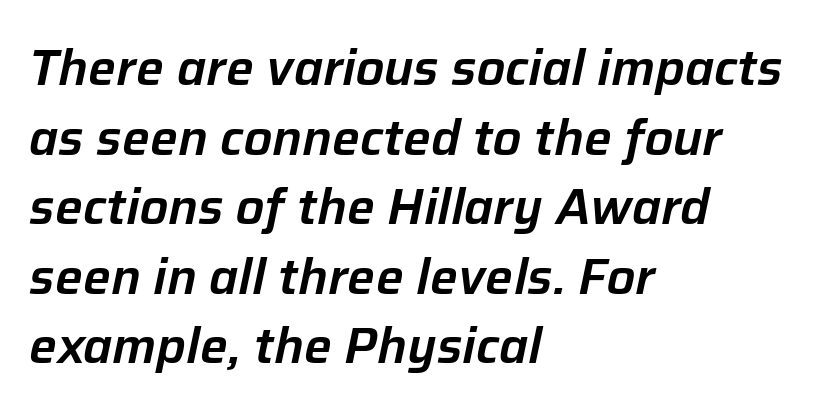
A typesetter would call this proportional, since set widths differ per character. Is the type slanted? Yes — the strokes lean at a clear angle. Standard letterfit; no display-style spreading of the glyphs. Each row of text sits above clean, open space.
